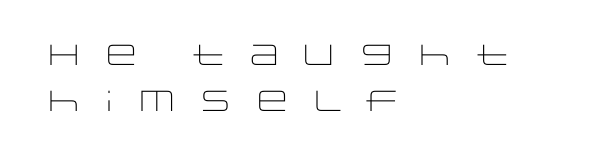
The passage is arranged the way most books set body copy — flush left. This sample keeps an unexceptional amount of space between lines. The letters stand upright; this is a roman face. Looks like regular typesetting: each glyph gets only the width it needs. The letterforms stand isolated, each surrounded by extra space.
